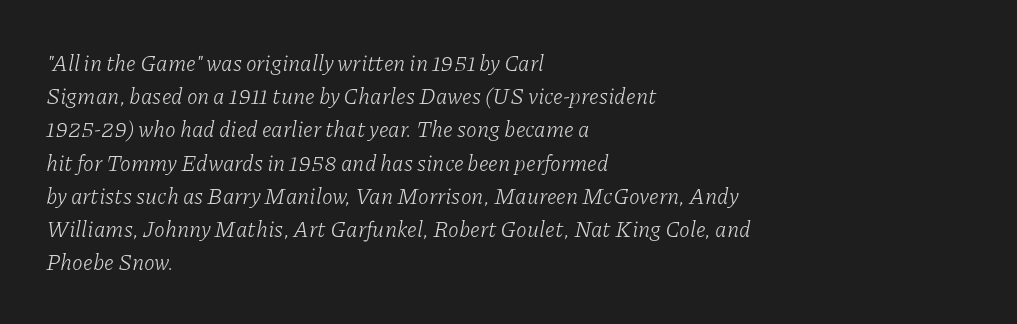
Does the copy run flush right? No — it runs flush left. Plain, unruled lines of type. These lines keep a tight, regular rhythm from letter to letter. The passage shown is not bold in any degree. Evenly set lines give the paragraph a standard silhouette. This sample uses an oblique cut, with every glyph tilted off the vertical.
